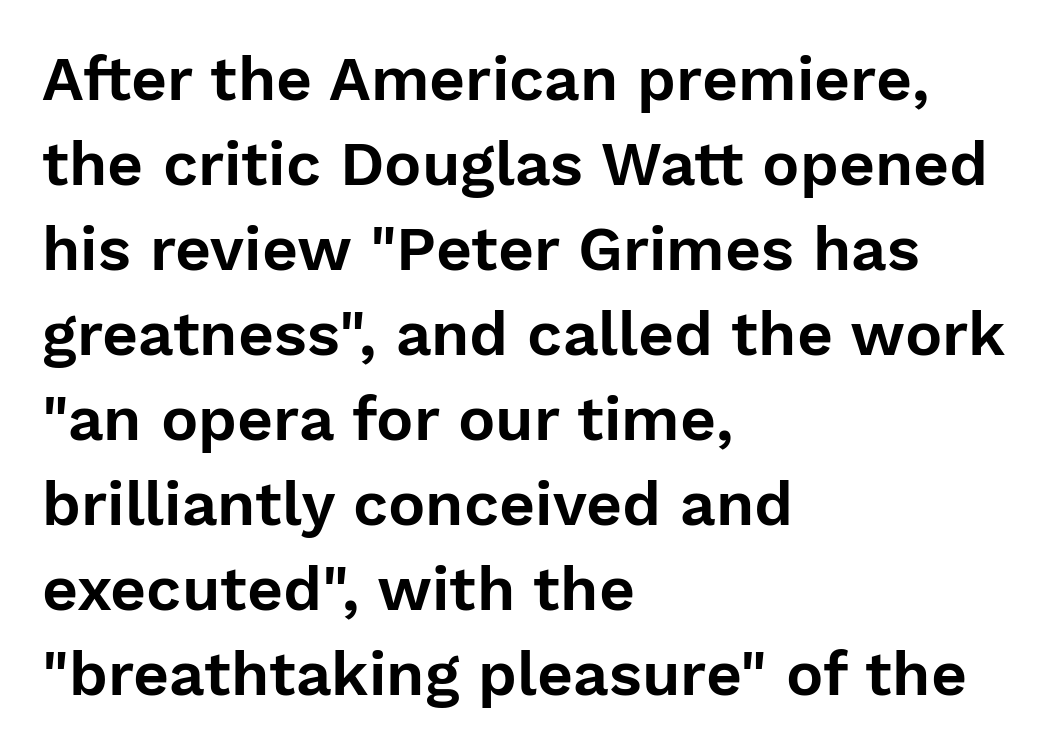
{"serif": "no", "italic": "no", "width": "normal", "stroke_contrast": "low", "x_height": "medium", "monospaced": "no", "underline": "no", "align": "left", "line_spacing": "normal", "line_spacing_ratio": 1.37, "letter_spacing": "normal", "letter_spacing_em": 0.0, "glyph_px": 62}
